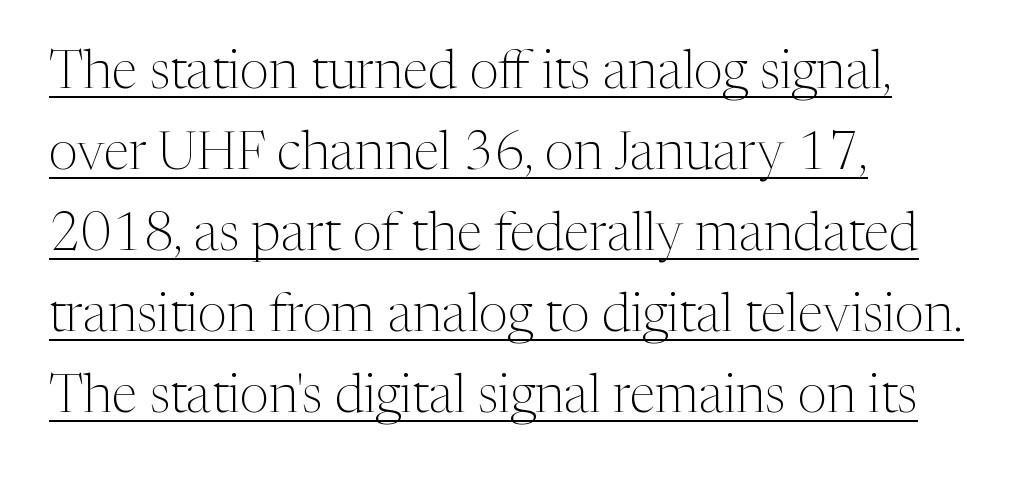
{"serif": "yes", "italic": "no", "bold": "no", "weight": "light", "width": "normal", "stroke_contrast": "medium", "x_height": "medium", "monospaced": "no", "underline": "yes", "align": "left", "line_spacing": "normal", "line_spacing_ratio": 1.53, "letter_spacing": "normal", "letter_spacing_em": 0.0, "glyph_px": 53}
